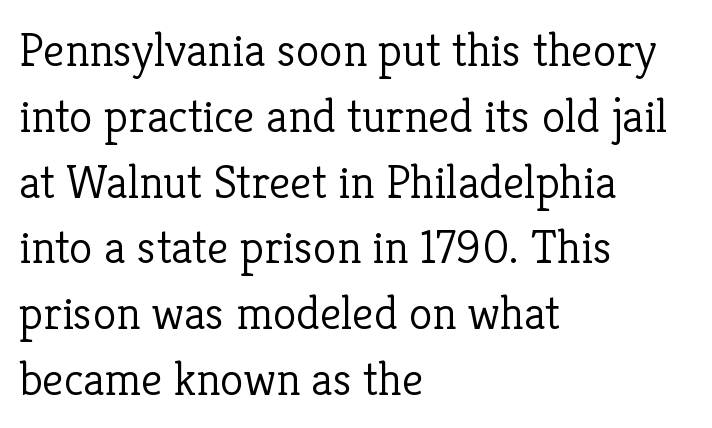
Q: Is the text bold? A: No.
Q: Is the text italic (slanted)? A: No, it is upright.
Q: Is the typeface a serif or a sans-serif typeface? A: Serif.
Q: Is the text underlined? A: No.
Q: How is the paragraph aligned? A: Left-aligned.
Q: Is the spacing between letters normal or unusually wide? A: Normal.
Q: Is the spacing between lines tight, normal or loose? A: Normal.
Q: Width (condensed, normal, or wide)? A: Normal.
Q: Stroke contrast? A: Low.
Q: x-height? A: Medium.
Q: Monospaced? A: No.
